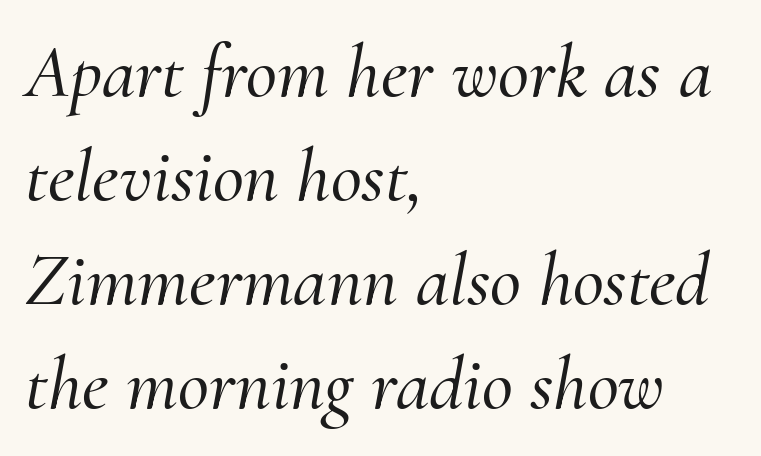
{"serif": "yes", "italic": "yes", "lean": "right", "slant_degrees": 10, "width": "normal", "stroke_contrast": "medium", "x_height": "small", "monospaced": "no", "underline": "no", "align": "left", "line_spacing": "normal", "line_spacing_ratio": 1.37, "letter_spacing": "normal", "letter_spacing_em": 0.0, "glyph_px": 76}
